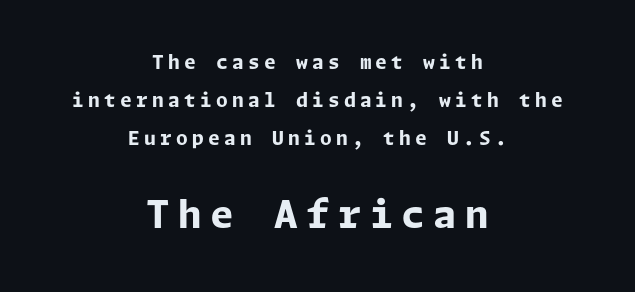
{"serif": "no", "italic": "no", "bold": "yes", "weight": "bold", "width": "normal", "stroke_contrast": "low", "x_height": "medium", "underline": "no", "align": "center", "line_spacing": "loose", "line_spacing_ratio": 2.0, "letter_spacing": "wide", "letter_spacing_em": 0.22, "larger_block": "second", "size_ratio": 2.0, "glyph_px": 38}
